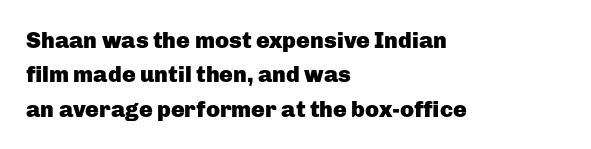
{"italic": "no", "bold": "yes", "underline": "no", "align": "left", "line_spacing": "normal", "line_spacing_ratio": 1.49, "letter_spacing": "normal", "letter_spacing_em": 0.0, "glyph_px": 23}
